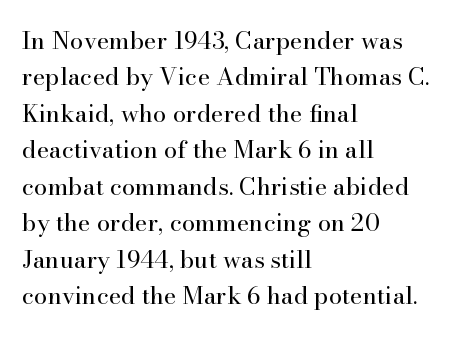
{"italic": "no", "bold": "no", "underline": "no", "align": "left", "line_spacing": "normal", "line_spacing_ratio": 1.52, "letter_spacing": "normal", "letter_spacing_em": 0.0, "glyph_px": 24}
